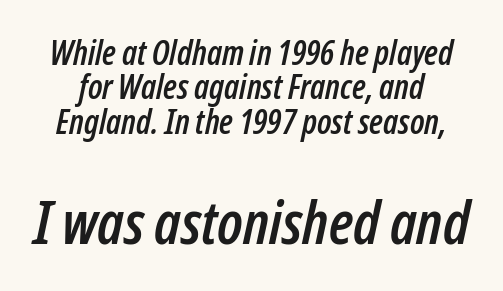
The image shows 60 px condensed type, italic (leaning right); set tight line spacing (1.01x), normal letter spacing, not underlined; the second (bottom) block is 1.76x larger; low stroke contrast and a medium x-height.
